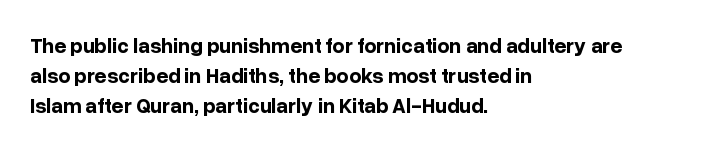
A bare baseline throughout the passage. Heavy-handed strokes throughout: this text is bold. Style check: upright. The setting favours the left margin, as ordinary paragraphs usually do. How are the letters spaced? Ordinarily, with no added tracking.
